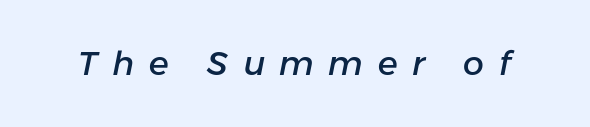
The image shows 33 px text type, italic (leaning right); set unusually wide letter spacing (+0.45 em), not underlined; low stroke contrast and a medium x-height.
